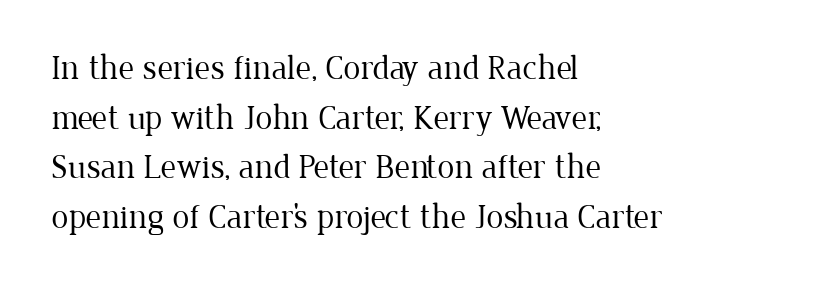
The image shows 34 px regular-weight serif type, upright; set left-aligned, normal line spacing (1.46x), normal letter spacing, not underlined; low stroke contrast and a medium x-height.
